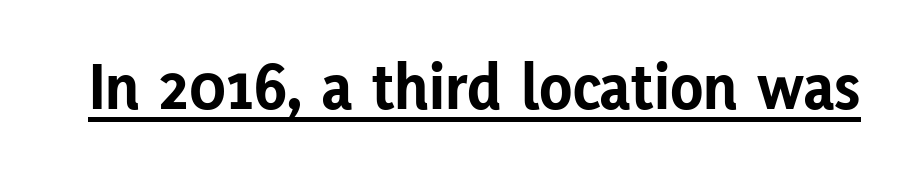
{"serif": "no", "italic": "no", "bold": "yes", "weight": "bold", "width": "normal", "stroke_contrast": "low", "x_height": "medium", "monospaced": "no", "underline": "yes", "letter_spacing": "normal", "letter_spacing_em": 0.0, "glyph_px": 67}
